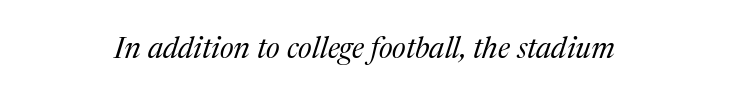
{"serif": "yes", "italic": "yes", "lean": "right", "slant_degrees": 17, "bold": "no", "weight": "regular", "width": "normal", "stroke_contrast": "medium", "x_height": "medium", "monospaced": "no", "underline": "no", "letter_spacing": "normal", "letter_spacing_em": 0.0, "glyph_px": 30}
